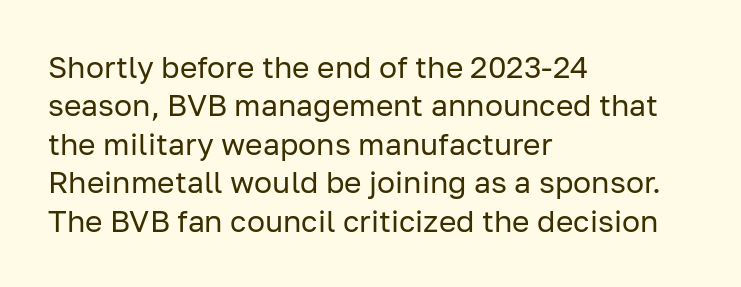
{"serif": "no", "italic": "no", "bold": "no", "weight": "regular", "width": "normal", "stroke_contrast": "low", "x_height": "medium", "monospaced": "no", "underline": "no", "align": "left", "line_spacing": "normal", "line_spacing_ratio": 1.28, "letter_spacing": "normal", "letter_spacing_em": 0.0, "glyph_px": 30}
